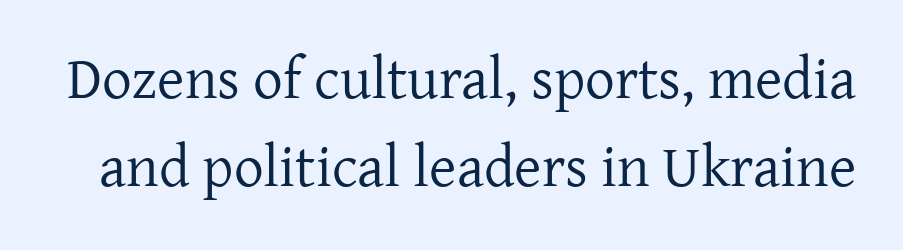
The passage shown stacks its lines at a standard gap. Heft: none added — not bold. Is the letter spacing exaggerated? No — it looks like the ordinary default. Quick note: underline off. Old-style or modern, the face here clearly has serifs.
